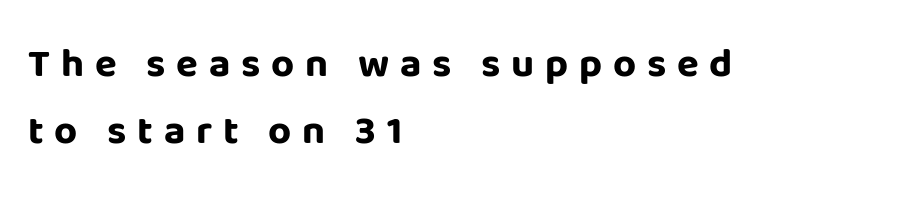
The letters advance in unequal steps, a hallmark of proportional type. Horizontal alignment here is leftward, the default for most running prose. Unlike a traditional serif, this face leaves its strokes unadorned. Does the leading feel generous? No, just average. The rendering uses a bold face; every stroke is thick and dark. Loose tracking; the words dissolve into strings of separated letters.
